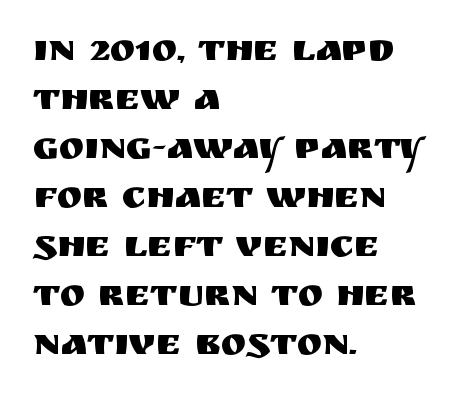
The image shows 38 px sans-serif type, upright; set left-aligned, normal line spacing (1.29x), normal letter spacing, not underlined; medium stroke contrast and a large x-height.
